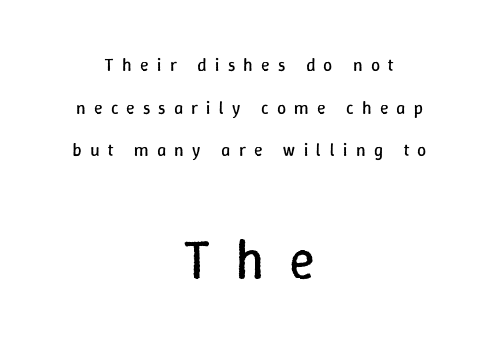
{"italic": "no", "bold": "no", "weight": "regular", "width": "normal", "stroke_contrast": "low", "x_height": "medium", "monospaced": "no", "underline": "no", "align": "center", "line_spacing": "loose", "line_spacing_ratio": 2.37, "letter_spacing": "wide", "letter_spacing_em": 0.45, "larger_block": "second", "size_ratio": 3.0, "glyph_px": 54}
